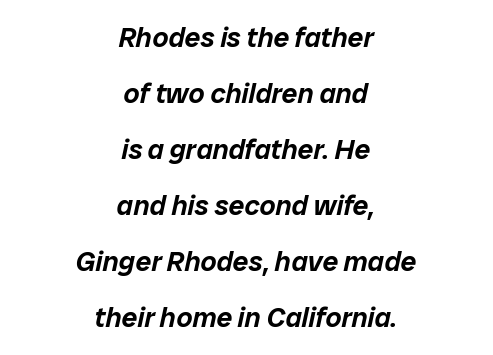
The image shows 28 px text type, italic (leaning right); set centered, loose line spacing (2.0x), normal letter spacing, not underlined; low stroke contrast and a medium x-height.
